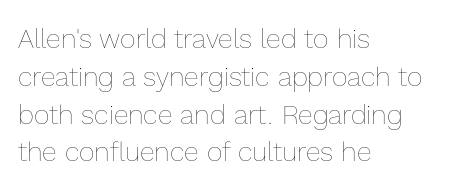
{"italic": "no", "bold": "no", "underline": "no", "align": "left", "line_spacing": "normal", "line_spacing_ratio": 1.4, "letter_spacing": "normal", "letter_spacing_em": 0.0, "glyph_px": 27}
